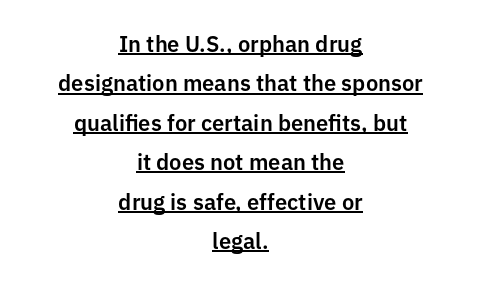
The image shows 22 px text type, upright; set centered, line spacing 1.79x, normal letter spacing, underlined.
